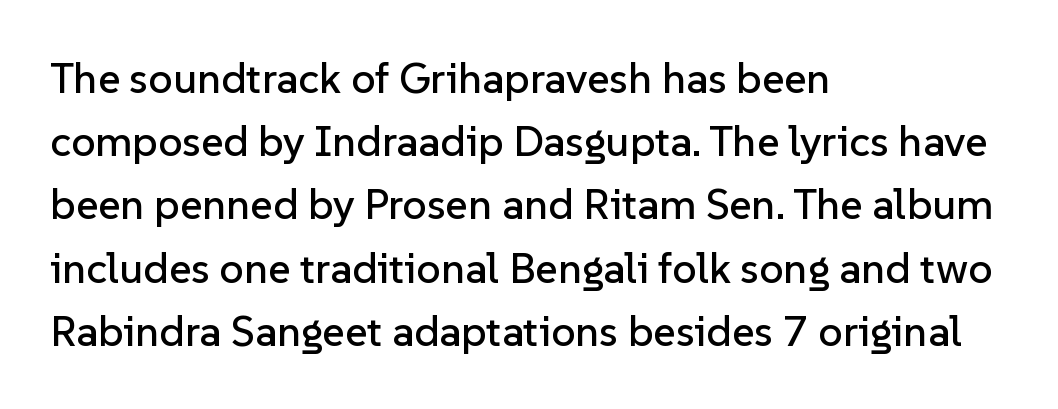
The image shows 43 px sans-serif type, upright; set left-aligned, normal line spacing (1.47x), normal letter spacing, not underlined; low stroke contrast and a medium x-height.
